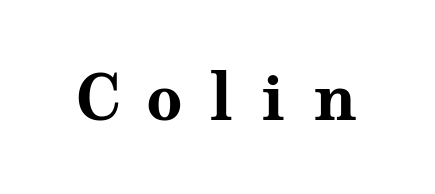
{"serif": "yes", "italic": "no", "bold": "yes", "weight": "bold", "width": "wide", "stroke_contrast": "medium", "x_height": "medium", "monospaced": "no", "underline": "no", "letter_spacing": "wide", "letter_spacing_em": 0.42, "glyph_px": 63}
